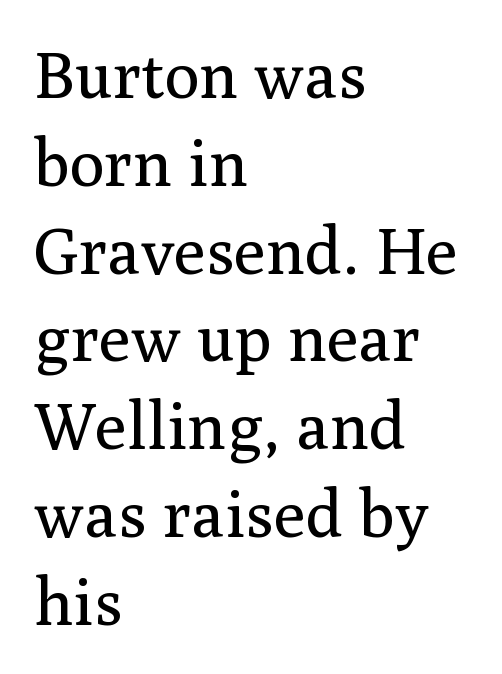
Q: Is the text bold? A: No.
Q: Is the text italic (slanted)? A: No, it is upright.
Q: Is the typeface a serif or a sans-serif typeface? A: Serif.
Q: Is the text underlined? A: No.
Q: How is the paragraph aligned? A: Left-aligned.
Q: Is the spacing between letters normal or unusually wide? A: Normal.
Q: Is the spacing between lines tight, normal or loose? A: Normal.
Q: Width (condensed, normal, or wide)? A: Normal.
Q: Stroke contrast? A: Medium.
Q: x-height? A: Medium.
Q: Monospaced? A: No.
